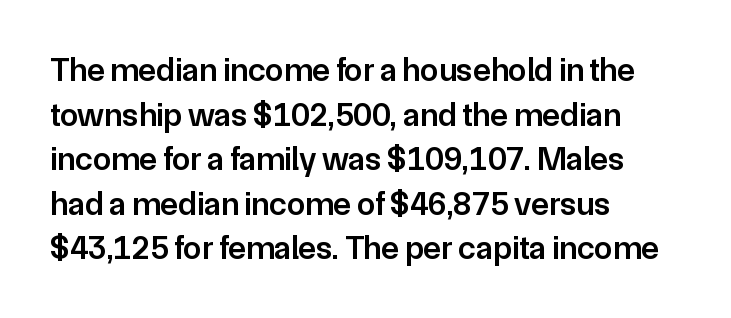
The image shows 33 px semibold sans-serif type, upright; set left-aligned, normal line spacing (1.35x), normal letter spacing, not underlined; low stroke contrast and a medium x-height.
